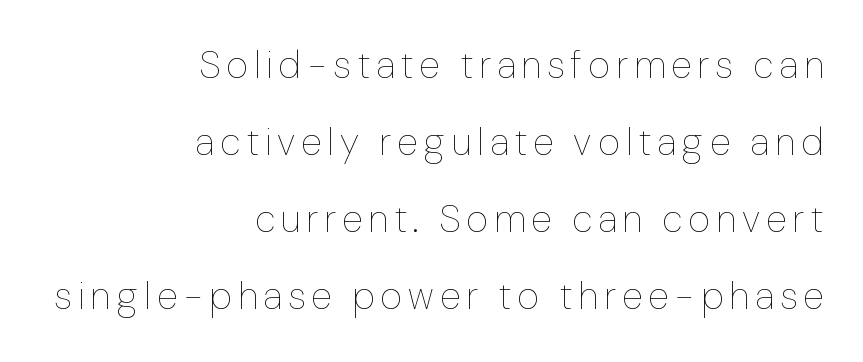
The image shows 38 px thin type, upright; set right-aligned, loose line spacing (2.03x), not underlined; low stroke contrast and a medium x-height.
